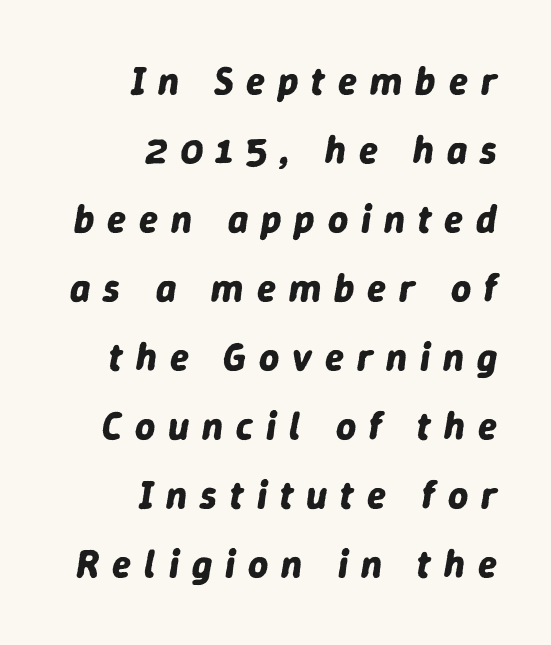
The image shows 39 px bold type, italic (leaning right); set right-aligned, line spacing 1.77x, unusually wide letter spacing (+0.33 em), not underlined; low stroke contrast and a medium x-height.
